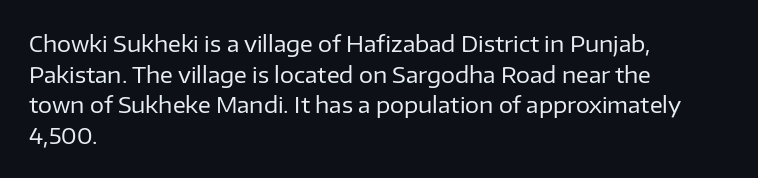
Here the glyphs are tracked normally, forming tight word shapes. This sample keeps an unexceptional amount of space between lines. Every character sits straight up, as roman type does. Each stroke keeps to a modest, everyday thickness or less. This rendering uses left alignment, leaving the right contour irregular. Descenders are the only things crossing below the line.
